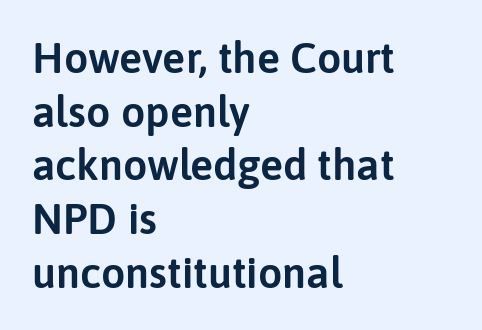
The image shows 43 px sans-serif type, upright; set left-aligned, normal line spacing (1.25x), normal letter spacing, not underlined; low stroke contrast and a medium x-height.
